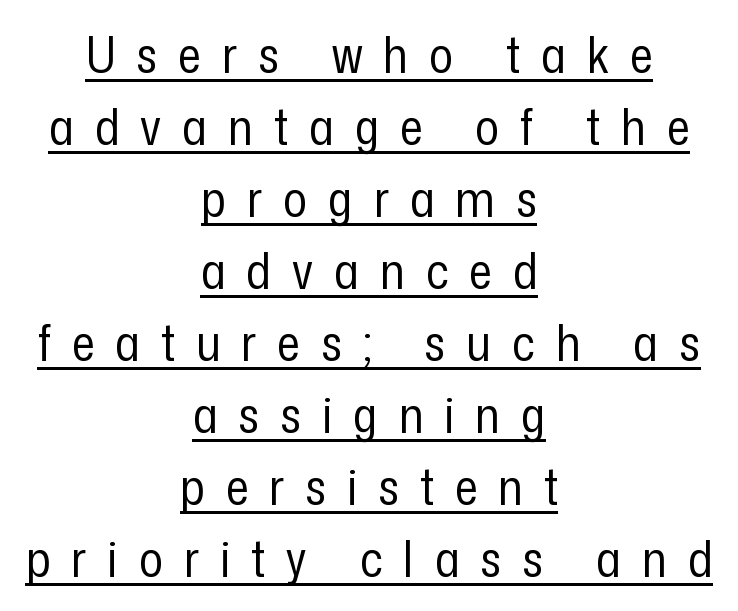
If you folded the block vertically in half, each line would mirror itself in length. Here the glyphs are tracked loosely, breaking word shapes into spaced letters. Does the type have serifs? No, each stem ends abruptly. Reading down the column, the eye jumps a familiar distance to each next line. What decoration does the sample have? An underline. No italicization has been applied; the sample stays upright.
